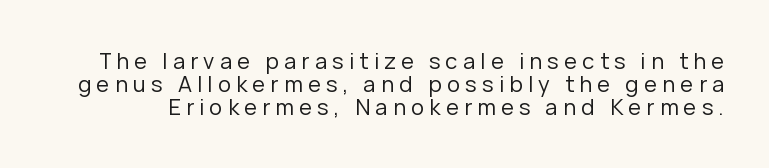
The image shows 22 px text type, upright; set tight line spacing (1.05x), unusually wide letter spacing (+0.24 em), not underlined.
